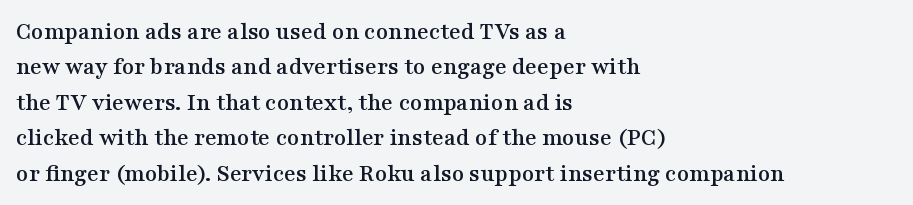
The line texture is even and compact thanks to regular tracking. Glance below the letters and you will spot only blank space. It's the straight-up-and-down kind of type. Each line starts at the same left margin while the right side varies. Reading down the column, the eye jumps a familiar distance to each next line.
